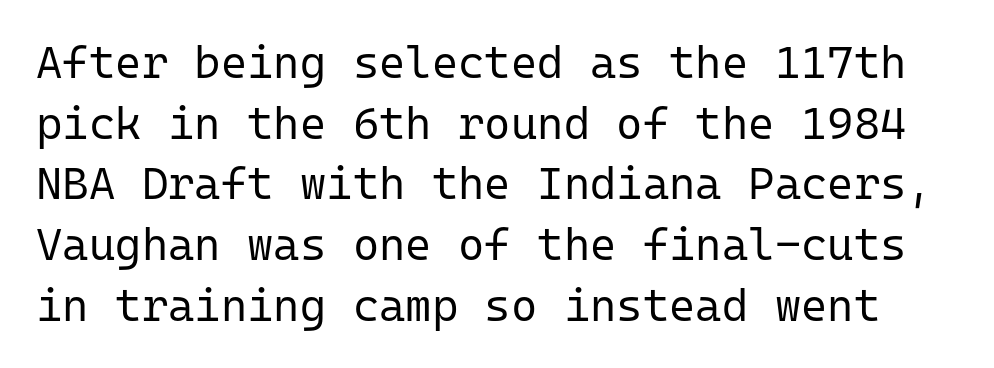
Q: Is the text bold? A: No.
Q: Is the text italic (slanted)? A: No, it is upright.
Q: Is the typeface a serif or a sans-serif typeface? A: Sans-serif.
Q: Is the text underlined? A: No.
Q: Is the spacing between letters normal or unusually wide? A: Normal.
Q: Is the spacing between lines tight, normal or loose? A: Normal.
Q: Width (condensed, normal, or wide)? A: Normal.
Q: Stroke contrast? A: Low.
Q: x-height? A: Medium.
Q: Monospaced? A: Yes.
